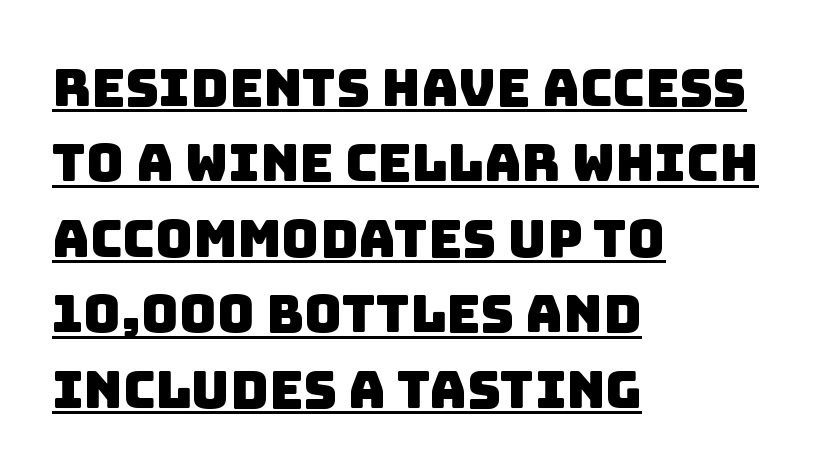
{"serif": "no", "width": "normal", "stroke_contrast": "low", "x_height": "large", "monospaced": "no", "underline": "yes", "align": "left", "line_spacing": "normal", "line_spacing_ratio": 1.45, "letter_spacing": "normal", "letter_spacing_em": 0.0, "glyph_px": 52}
